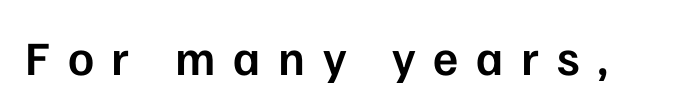
The image shows 48 px semibold sans-serif type, upright; set unusually wide letter spacing (+0.37 em), not underlined; low stroke contrast and a medium x-height.
